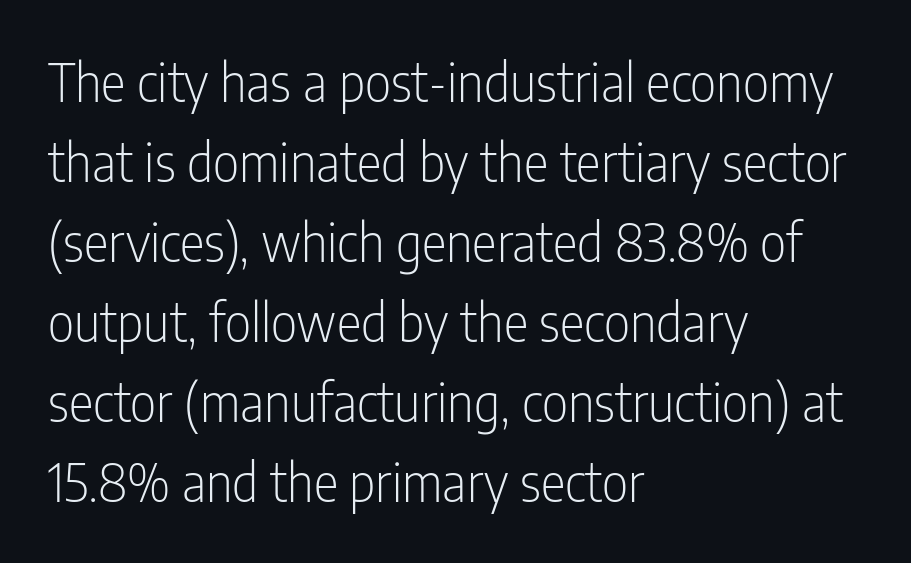
Check under the words: just untouched page. Line beginnings align vertically; line endings do not. Observe the ordinary spacing: letters are neighbours, not strangers. Regarding leading, the lines here are spaced in the standard way.
